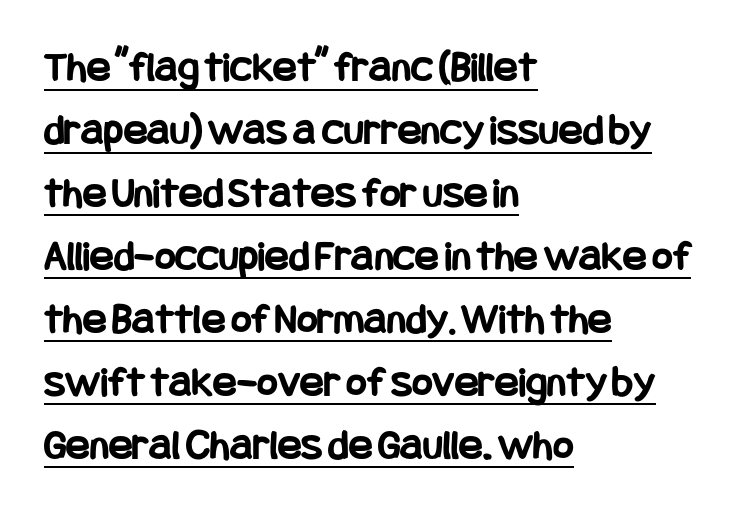
The image shows 44 px bold, condensed sans-serif type, upright; set left-aligned, normal line spacing (1.43x), normal letter spacing, underlined; low stroke contrast and a large x-height.
